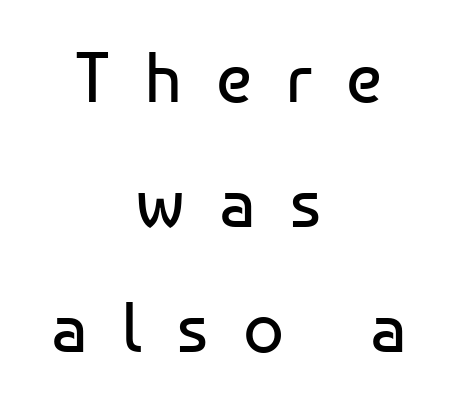
Q: Is the text bold? A: No.
Q: Is the text italic (slanted)? A: No, it is upright.
Q: Is the typeface a serif or a sans-serif typeface? A: Sans-serif.
Q: Is the text underlined? A: No.
Q: How is the paragraph aligned? A: Centered.
Q: Is the spacing between letters normal or unusually wide? A: Unusually wide.
Q: Width (condensed, normal, or wide)? A: Normal.
Q: Stroke contrast? A: Low.
Q: x-height? A: Medium.
Q: Monospaced? A: No.
